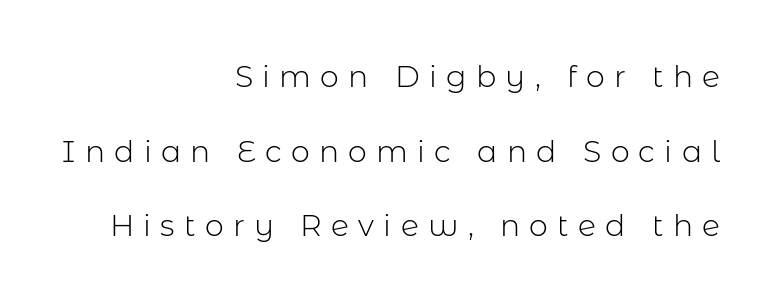
{"serif": "no", "italic": "no", "bold": "no", "weight": "light", "width": "normal", "stroke_contrast": "low", "x_height": "medium", "monospaced": "no", "underline": "no", "align": "right", "line_spacing": "loose", "line_spacing_ratio": 2.49, "letter_spacing": "wide", "letter_spacing_em": 0.31, "glyph_px": 30}
